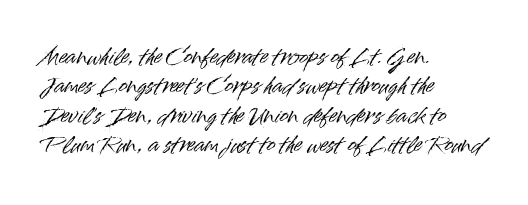
Q: Is the text italic (slanted)? A: Yes.
Q: Is the text underlined? A: No.
Q: How is the paragraph aligned? A: Left-aligned.
Q: Is the spacing between letters normal or unusually wide? A: Normal.
Q: Is the spacing between lines tight, normal or loose? A: Normal.
